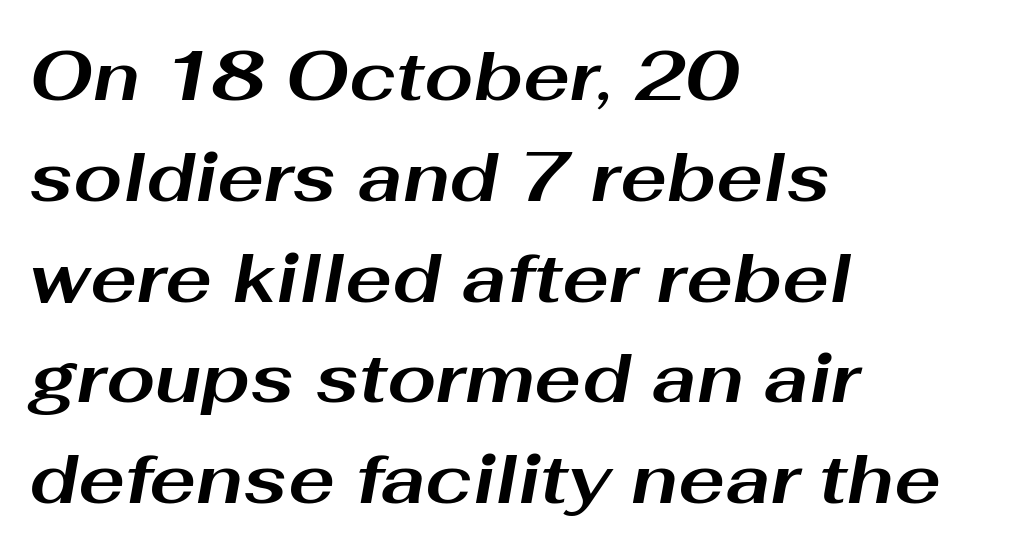
Just letters on the line, the space beneath them empty. The strokes are fattened all the way to bold. Characters are canted at an angle relative to the baseline's perpendicular. Does the leading feel generous? No, just average. Horizontal alignment here is leftward, the default for most running prose.
